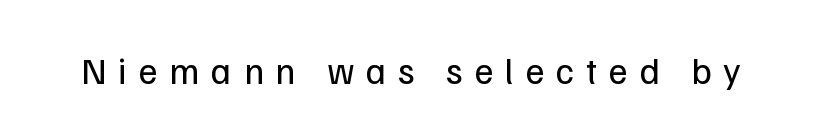
{"serif": "no", "italic": "no", "bold": "no", "weight": "regular", "width": "normal", "stroke_contrast": "low", "x_height": "medium", "monospaced": "no", "underline": "no", "letter_spacing": "wide", "letter_spacing_em": 0.32, "glyph_px": 37}
